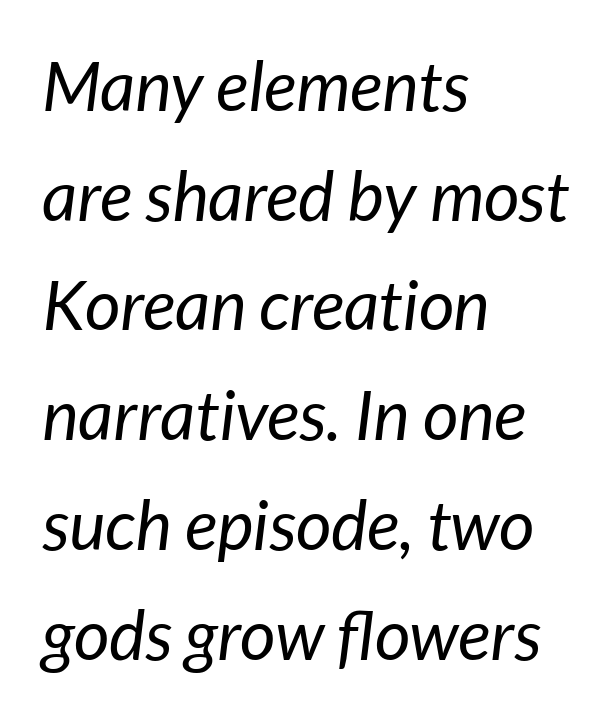
The image shows 69 px regular-weight type, italic (leaning right); set left-aligned, normal line spacing (1.59x), normal letter spacing, not underlined; low stroke contrast and a medium x-height.
